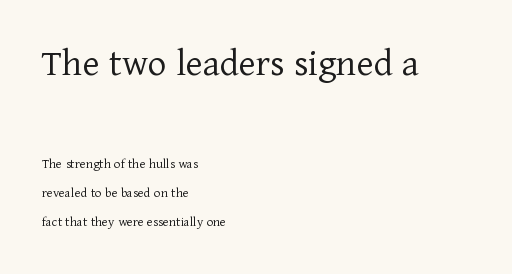
The image shows 40 px light serif type, upright; set left-aligned, loose line spacing (2.06x), normal letter spacing, not underlined; the first (top) block is 2.86x larger; low stroke contrast and a medium x-height.
